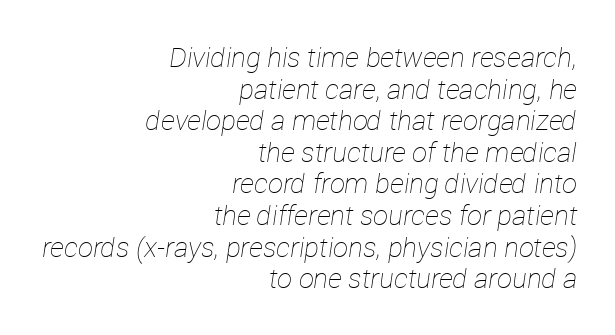
The image shows 27 px text type, italic (leaning right); set right-aligned, line spacing 1.17x, normal letter spacing, not underlined.
